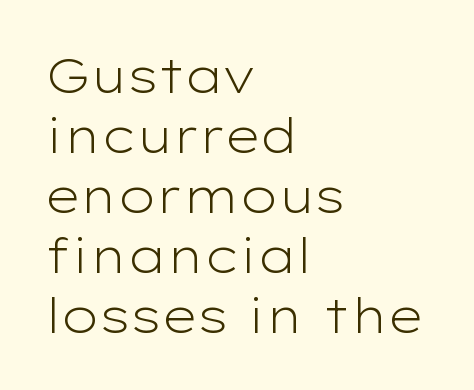
Q: Is the text bold? A: No.
Q: Is the text italic (slanted)? A: No, it is upright.
Q: Is the typeface a serif or a sans-serif typeface? A: Sans-serif.
Q: Is the text underlined? A: No.
Q: How is the paragraph aligned? A: Left-aligned.
Q: Is the spacing between letters normal or unusually wide? A: Normal.
Q: Is the spacing between lines tight, normal or loose? A: Normal.
Q: Width (condensed, normal, or wide)? A: Wide.
Q: Stroke contrast? A: Low.
Q: x-height? A: Medium.
Q: Monospaced? A: No.
